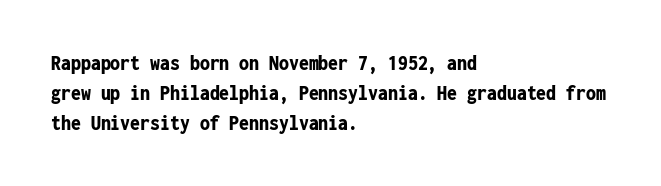
Italic: no, the glyphs are upright roman. Standard letterfit; no display-style spreading of the glyphs. Glance below the letters and you will spot only blank space. Its strokes are broad and dark, the hallmark of bold type.
